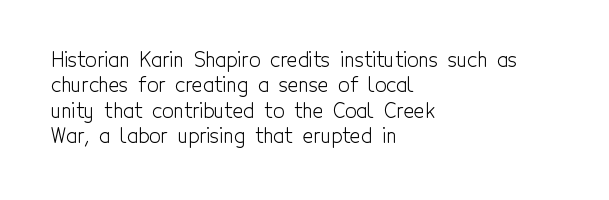
The image shows 20 px text type, upright; set left-aligned, normal line spacing (1.27x), normal letter spacing, not underlined.
